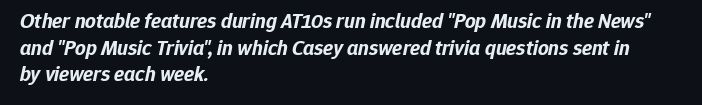
Honestly, there is no underline to notice here at all. This is oblique type, the kind used for emphasis or titles. A typesetter would call this leading conventional body-copy spacing. Which margin do the lines hug? The left one — the right edge is uneven. Heft: maximum for text — a bold. Nobody touched the tracking dial on this one.
